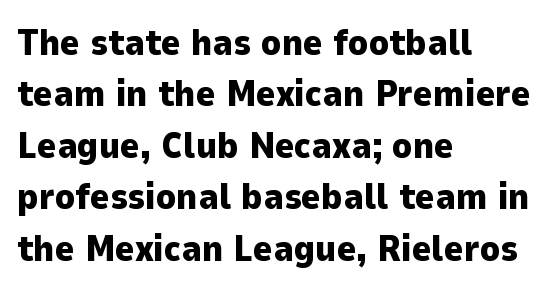
The image shows 37 px heavy sans-serif type, upright; set left-aligned, normal line spacing (1.39x), normal letter spacing, not underlined; low stroke contrast and a medium x-height.
